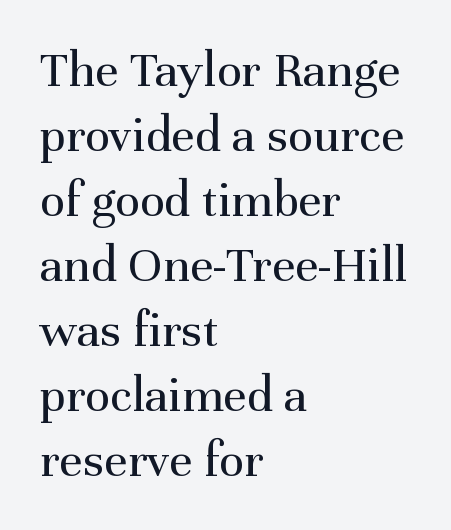
{"serif": "yes", "italic": "no", "bold": "no", "weight": "regular", "width": "normal", "stroke_contrast": "medium", "x_height": "medium", "monospaced": "no", "underline": "no", "align": "left", "line_spacing": "normal", "line_spacing_ratio": 1.25, "letter_spacing": "normal", "letter_spacing_em": 0.0, "glyph_px": 52}
